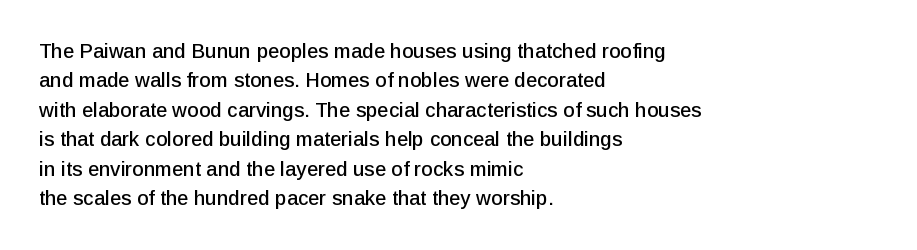
Notice how the passage keeps a crisp vertical edge on the left only. The space directly below the letters is spotless. The designer left line spacing at the default. Honestly, the letter spacing is just normal — you wouldn't notice it. Posture: vertical.
